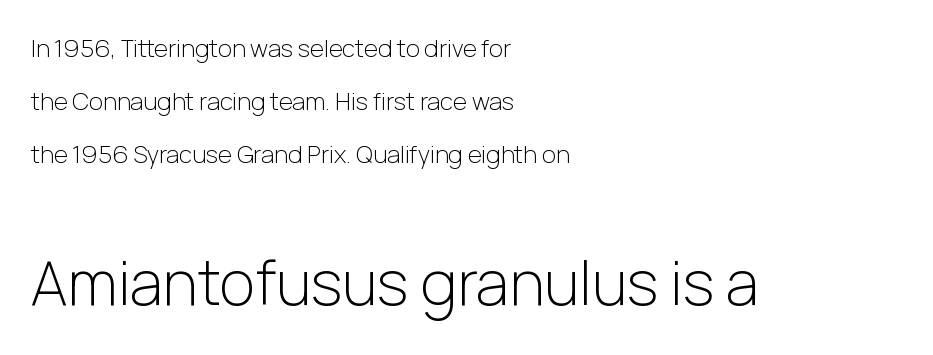
{"serif": "no", "italic": "no", "bold": "no", "weight": "light", "width": "normal", "stroke_contrast": "low", "x_height": "medium", "monospaced": "no", "underline": "no", "align": "left", "line_spacing": "loose", "line_spacing_ratio": 2.21, "letter_spacing": "normal", "letter_spacing_em": 0.0, "larger_block": "second", "size_ratio": 2.54, "glyph_px": 61}
